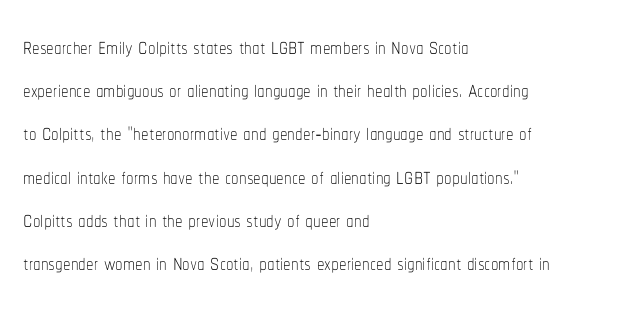
{"italic": "no", "bold": "no", "weight": "thin", "width": "condensed", "stroke_contrast": "low", "x_height": "medium", "monospaced": "no", "underline": "no", "align": "left", "line_spacing": "normal", "line_spacing_ratio": 1.44, "letter_spacing": "normal", "letter_spacing_em": 0.0, "glyph_px": 30}
